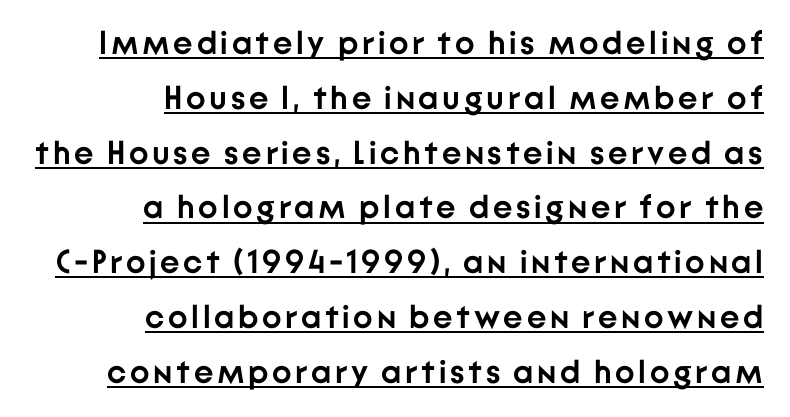
{"serif": "no", "italic": "no", "bold": "yes", "weight": "semibold", "width": "normal", "stroke_contrast": "low", "x_height": "medium", "monospaced": "no", "underline": "yes", "align": "right", "line_spacing": "normal", "line_spacing_ratio": 1.66, "glyph_px": 33}
